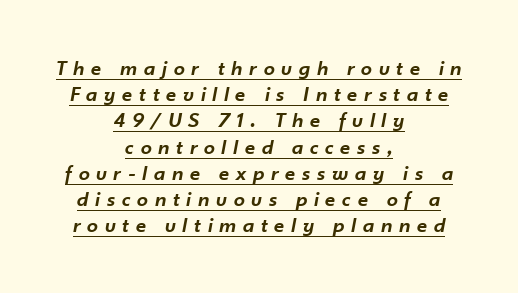
Q: Is the text bold? A: Semi-bold.
Q: Is the text italic (slanted)? A: Yes, it leans right by about 10 degrees.
Q: Is the text underlined? A: Yes.
Q: How is the paragraph aligned? A: Centered.
Q: Is the spacing between letters normal or unusually wide? A: Unusually wide.
